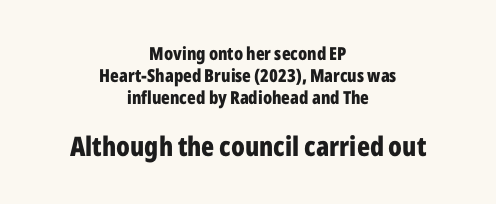
Q: Is the text bold? A: Yes.
Q: Is the text italic (slanted)? A: No, it is upright.
Q: Is the text underlined? A: No.
Q: How is the paragraph aligned? A: Centered.
Q: Is the spacing between letters normal or unusually wide? A: Normal.
Q: Which block of text is set in a larger size, the first (top) or the second (bottom)? A: The second (bottom) one.
